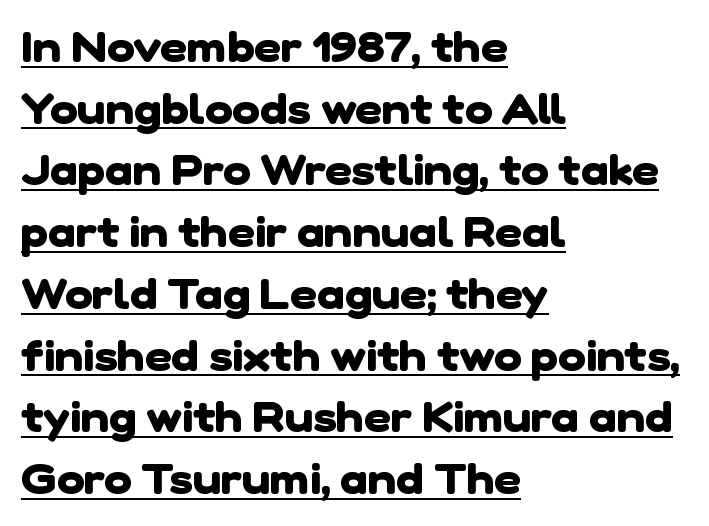
The image shows 42 px heavy sans-serif type; set left-aligned, normal line spacing (1.47x), normal letter spacing, underlined; low stroke contrast and a medium x-height.
